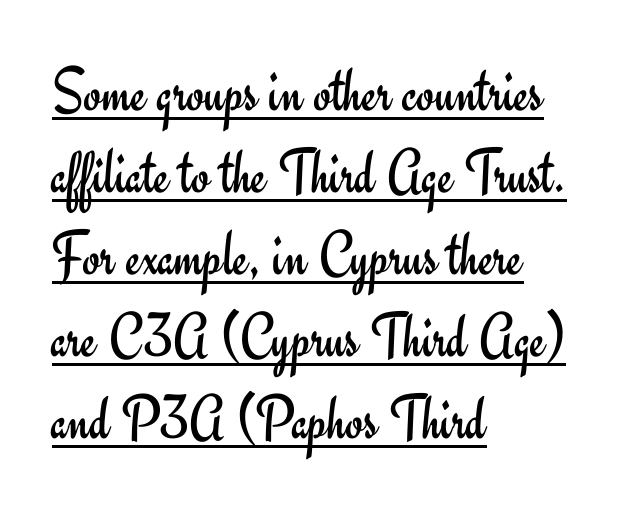
Q: Is the text bold? A: No.
Q: Is the text italic (slanted)? A: Yes.
Q: Is the typeface a serif or a sans-serif typeface? A: Sans-serif.
Q: Is the text underlined? A: Yes.
Q: How is the paragraph aligned? A: Left-aligned.
Q: Is the spacing between letters normal or unusually wide? A: Normal.
Q: Is the spacing between lines tight, normal or loose? A: Normal.
Q: Width (condensed, normal, or wide)? A: Normal.
Q: Stroke contrast? A: Low.
Q: x-height? A: Small.
Q: Monospaced? A: No.
